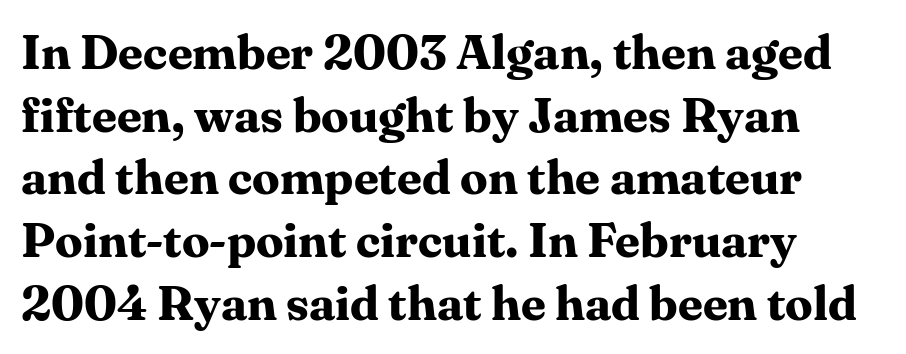
The image shows 49 px bold serif type, upright; set left-aligned, normal line spacing (1.28x), normal letter spacing, not underlined; medium stroke contrast and a medium x-height.
